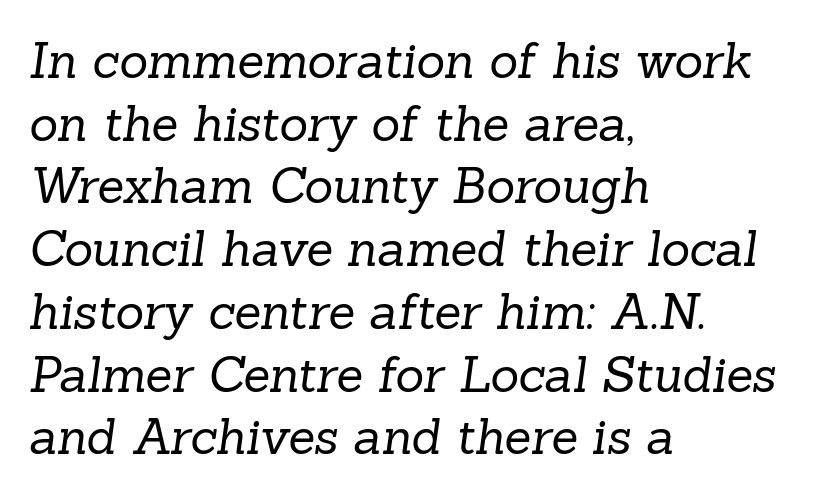
Q: Is the text bold? A: No.
Q: Is the typeface a serif or a sans-serif typeface? A: Serif.
Q: Is the text underlined? A: No.
Q: How is the paragraph aligned? A: Left-aligned.
Q: Is the spacing between letters normal or unusually wide? A: Normal.
Q: Is the spacing between lines tight, normal or loose? A: Normal.
Q: Width (condensed, normal, or wide)? A: Normal.
Q: Stroke contrast? A: Low.
Q: x-height? A: Medium.
Q: Monospaced? A: No.
